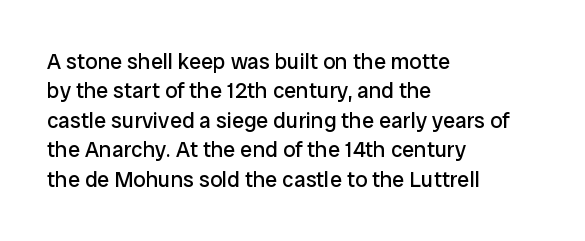
The image shows 22 px text type, upright; set left-aligned, normal line spacing (1.34x), normal letter spacing, not underlined.
